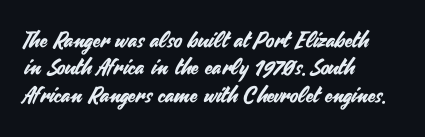
{"underline": "no", "align": "left", "line_spacing": "normal", "line_spacing_ratio": 1.25, "letter_spacing": "normal", "letter_spacing_em": 0.0, "glyph_px": 22}
